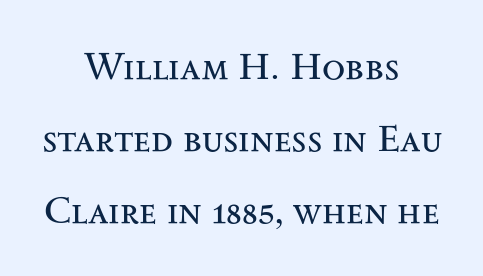
Q: Is the text bold? A: No.
Q: Is the text italic (slanted)? A: No, it is upright.
Q: Is the typeface a serif or a sans-serif typeface? A: Serif.
Q: Is the text underlined? A: No.
Q: How is the paragraph aligned? A: Centered.
Q: Is the spacing between letters normal or unusually wide? A: Normal.
Q: Is the spacing between lines tight, normal or loose? A: Loose.
Q: Width (condensed, normal, or wide)? A: Wide.
Q: Stroke contrast? A: Medium.
Q: x-height? A: Small.
Q: Monospaced? A: No.
